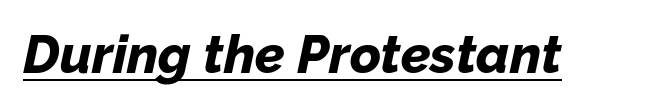
{"italic": "yes", "lean": "right", "slant_degrees": 12, "bold": "yes", "weight": "bold", "width": "normal", "stroke_contrast": "low", "x_height": "medium", "monospaced": "no", "underline": "yes", "letter_spacing": "normal", "letter_spacing_em": 0.0, "glyph_px": 53}
